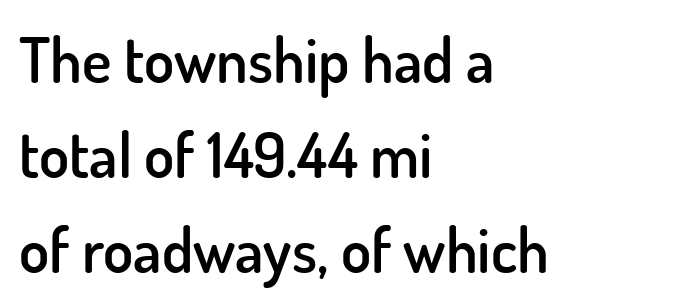
Here the designer chose a conventional face with non-uniform glyph widths. Evenly set lines give the paragraph a standard silhouette. The baseline area is clear. If you drew a ruler down the left edge, every line would touch it. The letters stand upright; this is a roman face.
